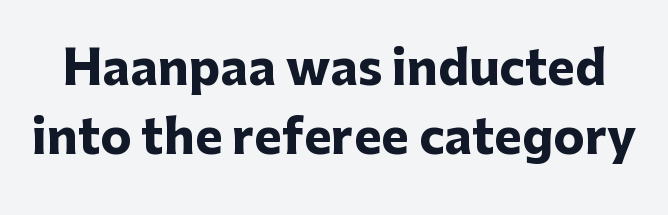
The image shows 47 px heavy sans-serif type, upright; set normal line spacing (1.47x), normal letter spacing, not underlined; low stroke contrast and a medium x-height.
